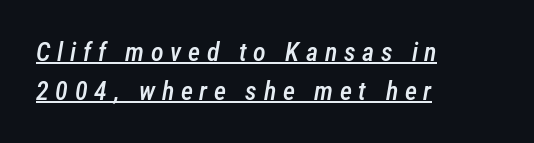
The paragraph has a hard left edge and a soft right edge. These lines have a slow, spaced-out rhythm from letter to letter. This block has exactly the height ordinary leading produces. The lettering is marked with a stroke running underneath it. Bold? Not quite — semibold, heavier than regular but stopping short. Is the type slanted? Yes — the strokes lean at a clear angle.
